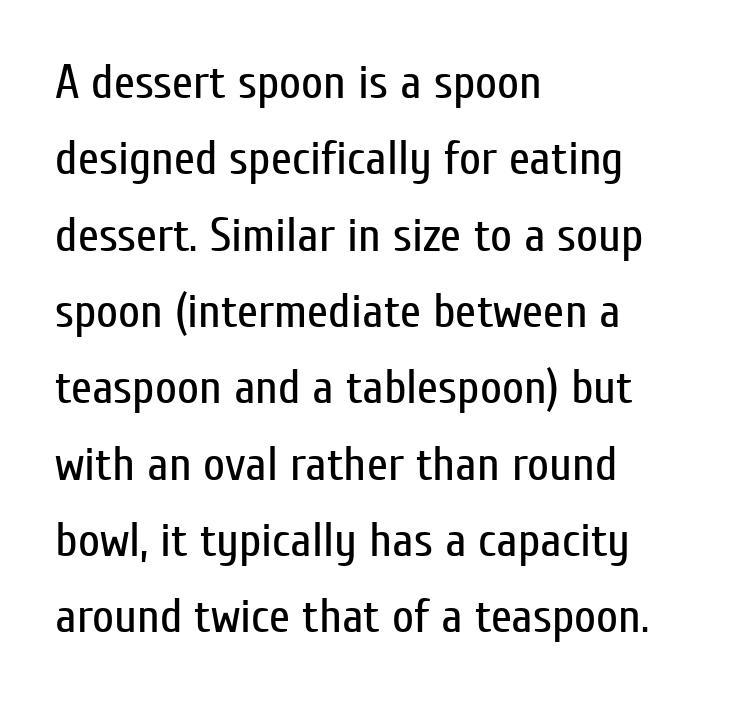
The image shows 48 px regular-weight, condensed sans-serif type, upright; set left-aligned, normal line spacing (1.59x), normal letter spacing, not underlined; low stroke contrast and a medium x-height.
